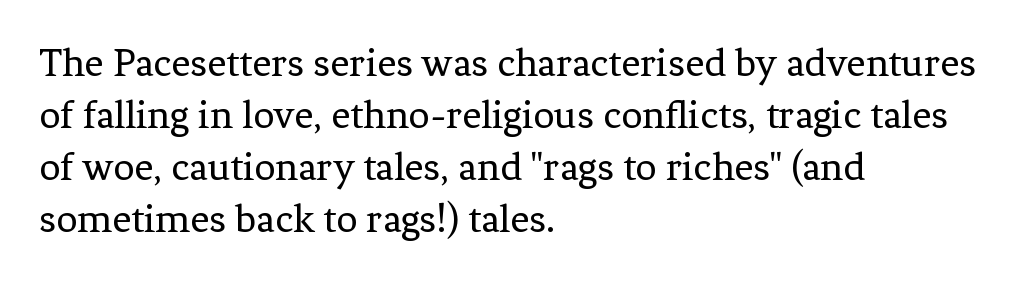
The letters stand upright; this is a roman face. All the whitespace from short lines collects on the right. These lines are rendered in a variable-pitch font. Are there feet on the stems? There are — it's a serif.
